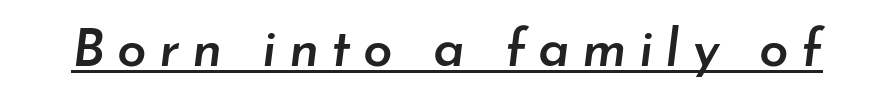
{"italic": "yes", "lean": "right", "slant_degrees": 7, "bold": "semi", "weight": "semibold", "width": "normal", "stroke_contrast": "low", "x_height": "small", "monospaced": "no", "underline": "yes", "letter_spacing": "wide", "letter_spacing_em": 0.23, "glyph_px": 53}
